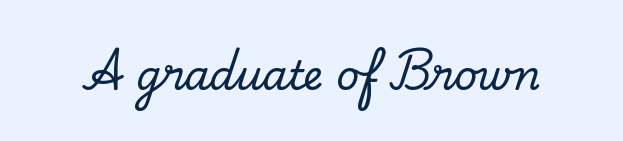
Q: Is the text italic (slanted)? A: Yes.
Q: Is the typeface a serif or a sans-serif typeface? A: Serif.
Q: Is the text underlined? A: No.
Q: Is the spacing between letters normal or unusually wide? A: Normal.
Q: Width (condensed, normal, or wide)? A: Normal.
Q: Stroke contrast? A: Low.
Q: x-height? A: Small.
Q: Monospaced? A: No.
